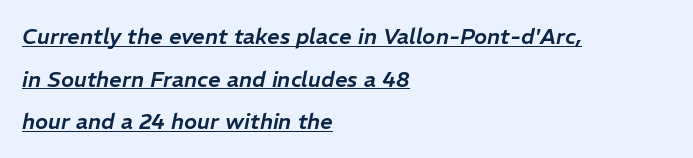
The paragraph has a hard left edge and a soft right edge. Beneath each row of characters lies a ruled line. Italic: yes, the glyphs are oblique. The lines are spread far apart with generous leading. In terms of letterspacing, this is plain default setting.
